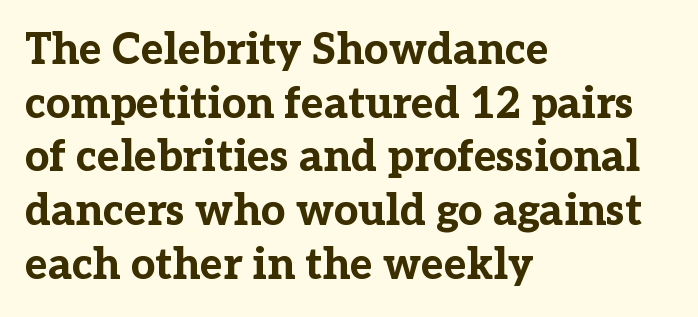
Students, note that the glyphs here touch the page at normal intervals. The face used here has the dense, thick strokes of a bold. Caption: multi-line text, flush left, ragged right. The lettering stays uniformly vertical, giving the passage a roman look.
